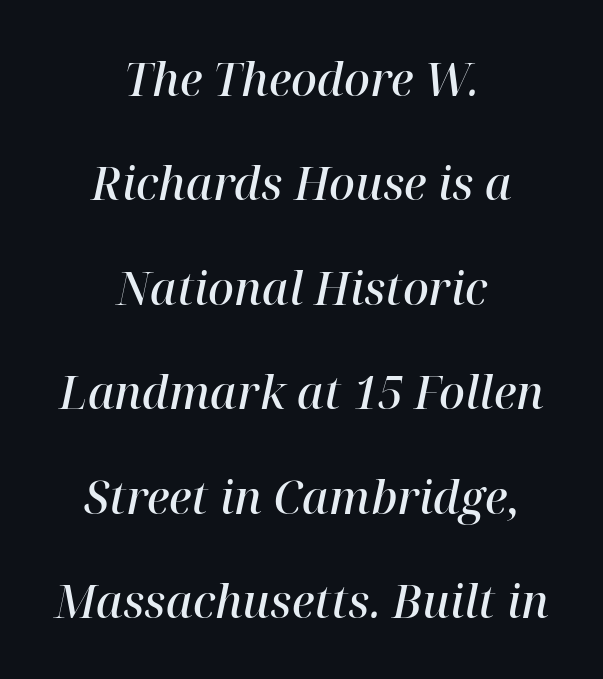
{"serif": "yes", "italic": "yes", "lean": "right", "slant_degrees": 12, "bold": "semi", "weight": "semibold", "width": "normal", "stroke_contrast": "high", "x_height": "medium", "monospaced": "no", "underline": "no", "align": "center", "line_spacing": "loose", "line_spacing_ratio": 2.32, "letter_spacing": "normal", "letter_spacing_em": 0.0, "glyph_px": 45}
